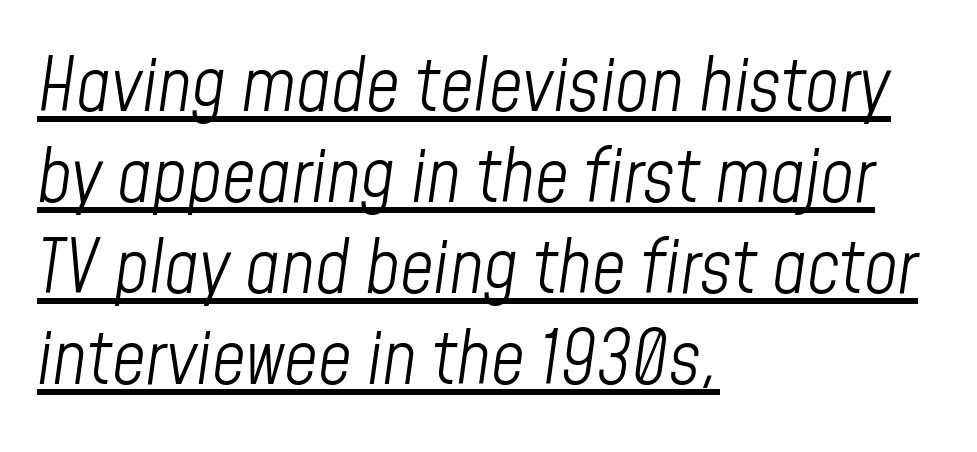
You could not count columns in this text — the font is proportionally spaced. The glyphs are accompanied by a horizontal stroke just below them. Looking at the ascenders, they clearly lean. Each stroke keeps to a modest, everyday thickness or less. Notice how the passage keeps a crisp vertical edge on the left only. The letters sit at their default tracking, neither squeezed nor spread.
